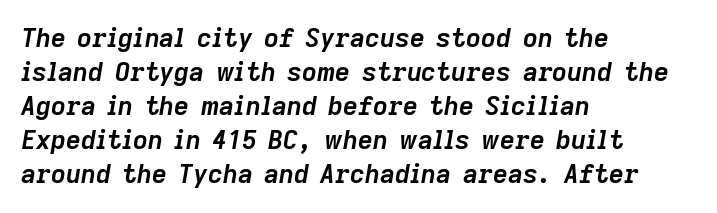
Q: Is the text bold? A: Yes.
Q: Is the text italic (slanted)? A: Yes, it leans right by about 9 degrees.
Q: Is the text underlined? A: No.
Q: How is the paragraph aligned? A: Left-aligned.
Q: Is the spacing between letters normal or unusually wide? A: Normal.
Q: Is the spacing between lines tight, normal or loose? A: Normal.
